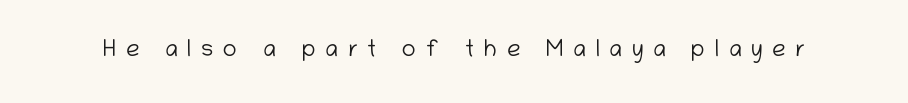
{"italic": "no", "bold": "no", "underline": "no", "letter_spacing": "wide", "letter_spacing_em": 0.4, "glyph_px": 24}
